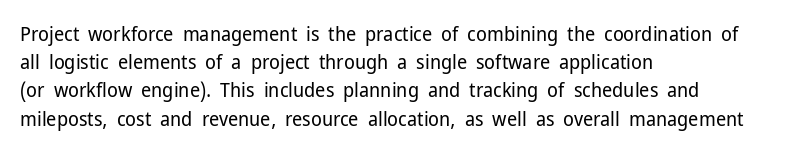
Q: Is the text bold? A: No.
Q: Is the text italic (slanted)? A: No, it is upright.
Q: Is the text underlined? A: No.
Q: How is the paragraph aligned? A: Left-aligned.
Q: Is the spacing between letters normal or unusually wide? A: Normal.
Q: Is the spacing between lines tight, normal or loose? A: Normal.
